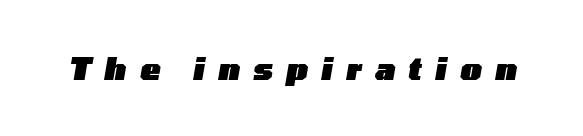
Q: Is the text bold? A: Yes.
Q: Is the text italic (slanted)? A: Yes, it leans right by about 10 degrees.
Q: Is the text underlined? A: No.
Q: Is the spacing between letters normal or unusually wide? A: Unusually wide.
Q: Width (condensed, normal, or wide)? A: Wide.
Q: Stroke contrast? A: Low.
Q: x-height? A: Medium.
Q: Monospaced? A: No.
